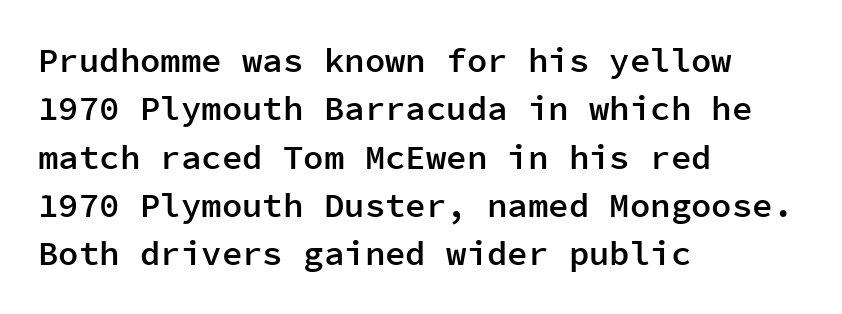
The image shows 34 px semibold sans-serif type, upright, monospaced; set left-aligned, normal line spacing (1.42x), normal letter spacing, not underlined; low stroke contrast and a medium x-height.
